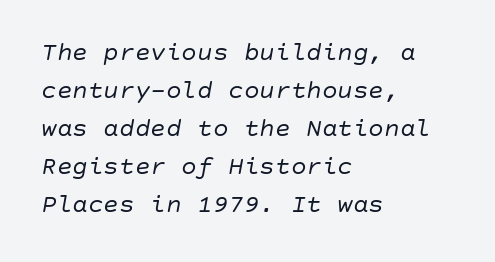
The weight tops out at a normal text grade. The rag falls on the right side of this text block. No extra tracking has been applied to these lines. Line spacing here is normal. Slant detected: the letters are inclined. Descender tails drop into unmarked territory.
